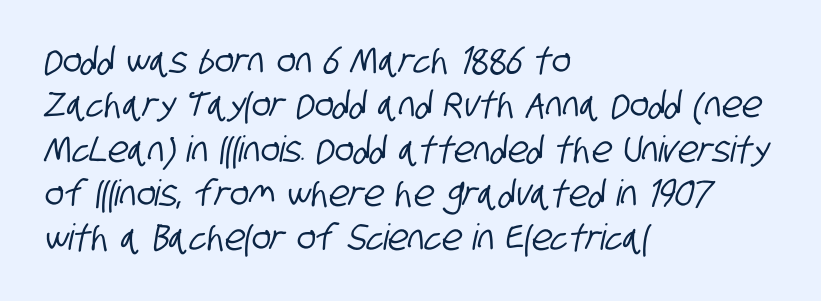
Q: Is the typeface a serif or a sans-serif typeface? A: Sans-serif.
Q: Is the text underlined? A: No.
Q: How is the paragraph aligned? A: Left-aligned.
Q: Is the spacing between letters normal or unusually wide? A: Normal.
Q: Width (condensed, normal, or wide)? A: Condensed.
Q: Stroke contrast? A: Low.
Q: x-height? A: Large.
Q: Monospaced? A: No.
